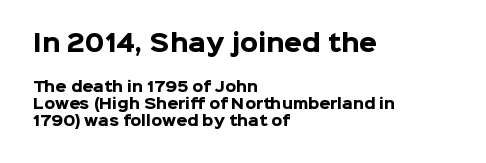
{"italic": "no", "bold": "yes", "underline": "no", "align": "left", "line_spacing_ratio": 1.23, "letter_spacing": "normal", "letter_spacing_em": 0.0, "larger_block": "first", "size_ratio": 1.64, "glyph_px": 23}
